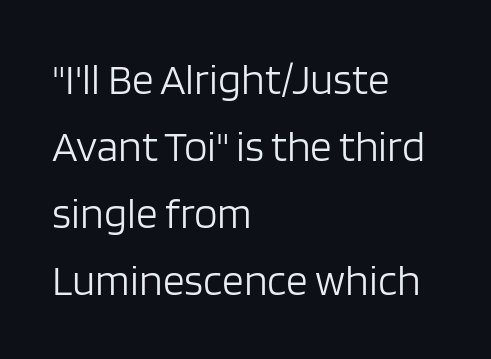
{"serif": "no", "italic": "no", "bold": "no", "weight": "light", "width": "normal", "stroke_contrast": "low", "x_height": "large", "monospaced": "no", "underline": "no", "align": "left", "line_spacing": "normal", "line_spacing_ratio": 1.56, "letter_spacing": "normal", "letter_spacing_em": 0.0, "glyph_px": 43}
